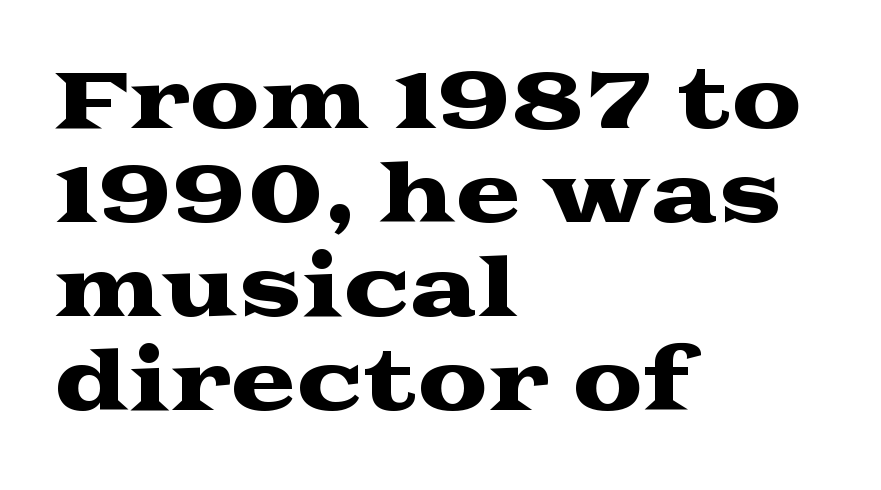
The image shows 79 px wide serif type, upright; set left-aligned, line spacing 1.19x, normal letter spacing, not underlined; medium stroke contrast and a medium x-height.
